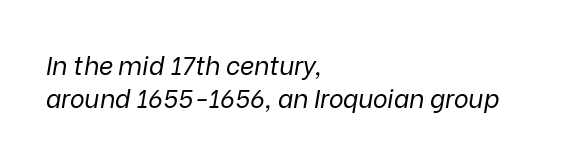
The specimen reads as italic at a glance. Compared with typical paragraphs, the rows here are spaced about the same. Glance below the letters and you will spot only blank space. No extra tracking has been applied to these lines.
